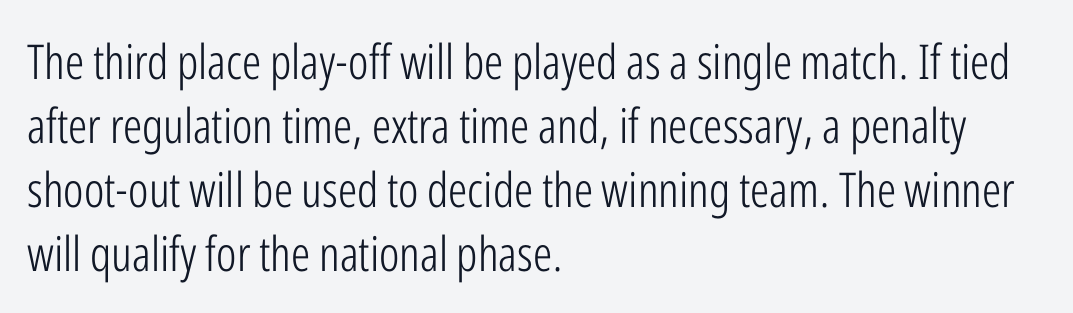
The image shows 48 px light, condensed sans-serif type, upright; set left-aligned, normal line spacing (1.33x), normal letter spacing, not underlined; low stroke contrast and a medium x-height.
